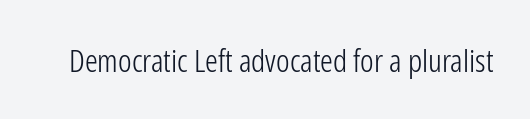
{"serif": "no", "italic": "no", "bold": "no", "weight": "light", "width": "condensed", "stroke_contrast": "low", "x_height": "medium", "monospaced": "no", "underline": "no", "letter_spacing": "normal", "letter_spacing_em": 0.0, "glyph_px": 32}
